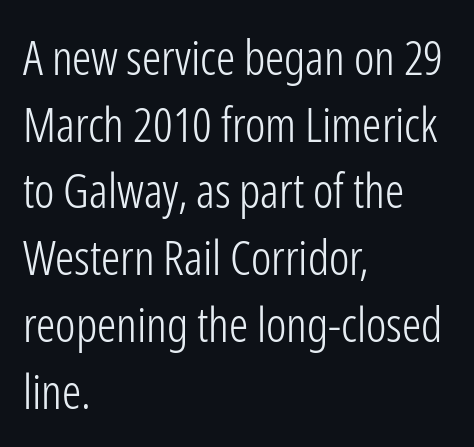
{"serif": "no", "italic": "no", "bold": "no", "weight": "light", "width": "condensed", "stroke_contrast": "low", "x_height": "medium", "monospaced": "no", "underline": "no", "align": "left", "line_spacing": "normal", "line_spacing_ratio": 1.39, "letter_spacing": "normal", "letter_spacing_em": 0.0, "glyph_px": 48}
